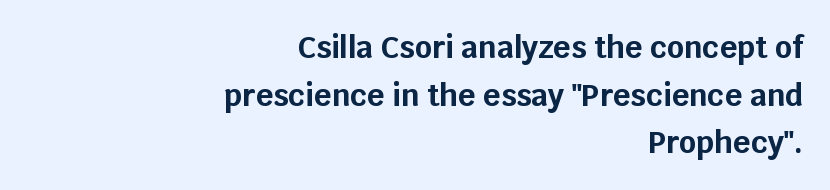
The image shows 30 px bold sans-serif type, upright; set right-aligned, normal line spacing (1.59x), normal letter spacing, not underlined; low stroke contrast and a large x-height.
